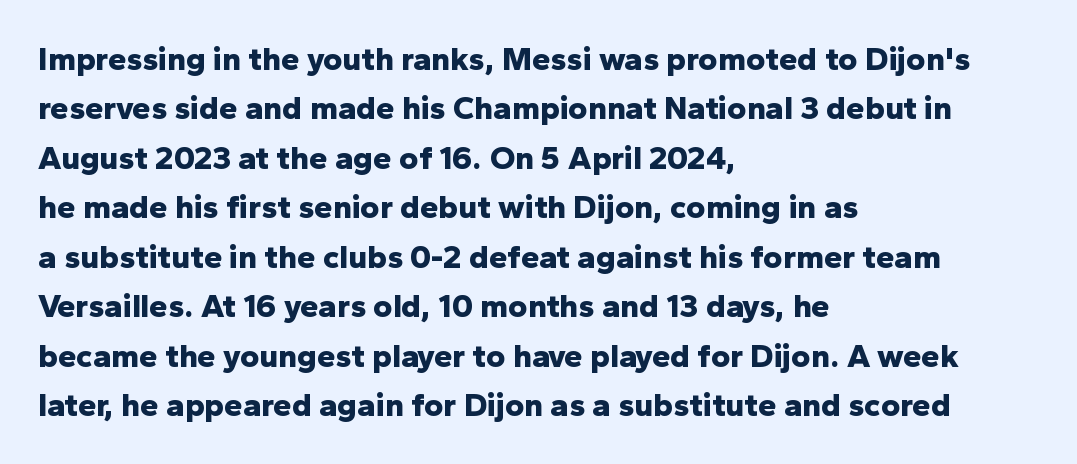
{"serif": "no", "italic": "no", "bold": "yes", "weight": "bold", "width": "normal", "stroke_contrast": "low", "x_height": "medium", "monospaced": "no", "underline": "no", "align": "left", "line_spacing": "normal", "line_spacing_ratio": 1.5, "letter_spacing": "normal", "letter_spacing_em": 0.0, "glyph_px": 33}
